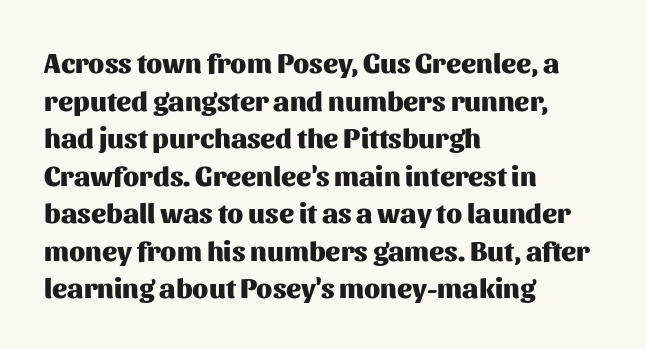
Q: Is the text bold? A: Yes.
Q: Is the text italic (slanted)? A: No, it is upright.
Q: Is the typeface a serif or a sans-serif typeface? A: Sans-serif.
Q: Is the text underlined? A: No.
Q: How is the paragraph aligned? A: Left-aligned.
Q: Is the spacing between letters normal or unusually wide? A: Normal.
Q: Is the spacing between lines tight, normal or loose? A: Normal.
Q: Width (condensed, normal, or wide)? A: Normal.
Q: Stroke contrast? A: Medium.
Q: x-height? A: Medium.
Q: Monospaced? A: No.
